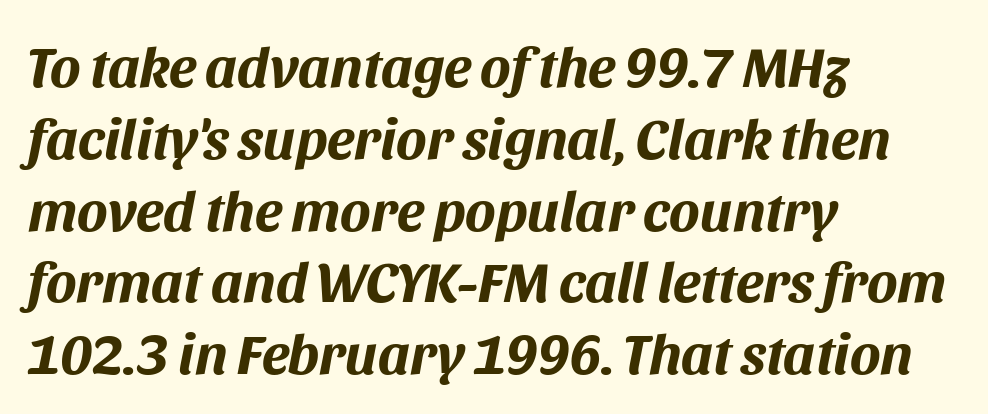
The rag falls on the right side of this text block. These lines carry a lot of weight — the face is fully bold. Emphasis-style slanted type is in use. A typesetter would call this proportional, since set widths differ per character.
